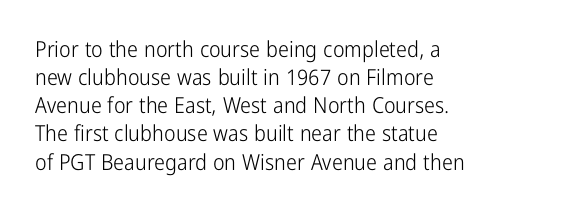
Normally led — the rows are evenly, conventionally spaced. Underlining? Definitely not there. The axis of the letterforms is exactly vertical. The passage is arranged the way most books set body copy — flush left. Default kerning and tracking; the words read as compact shapes.
